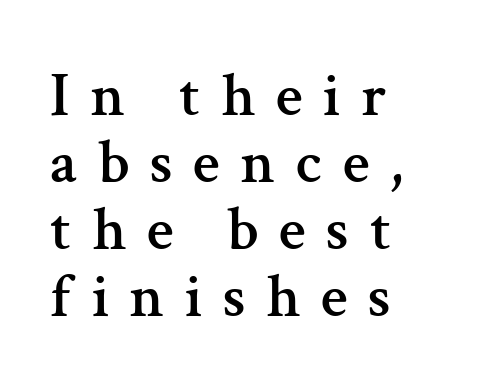
Layout note: lines flush left. Unmarked baselines from the first word to the last. The space between consecutive lines is stingy. Spacing verdict: proportional, widths tailored to each character. Each word looks stretched out because of the extra space between its letters. These lines were composed using upright roman letters.
